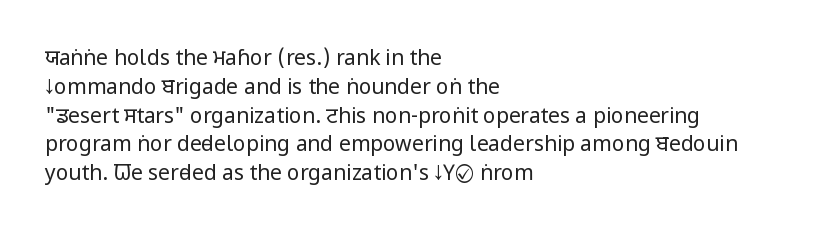
Each new line begins a customary step beneath the previous one. Stems here are at most as thick as an everyday book face. Words appear dense and cohesive because spacing is normal. Descenders hang freely into open space. The axis of the letterforms is exactly vertical.
